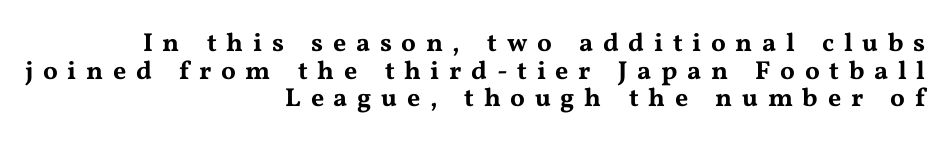
The image shows 26 px text type, upright; set right-aligned, tight line spacing (1.06x), unusually wide letter spacing (+0.37 em), not underlined.
